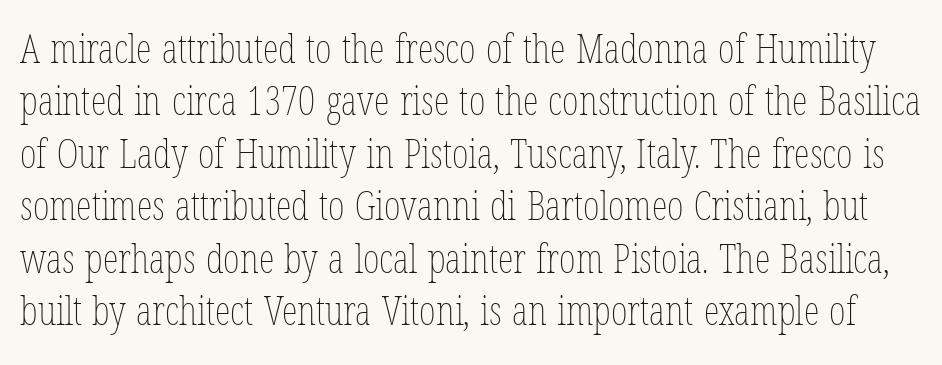
Q: Is the text bold? A: No.
Q: Is the text italic (slanted)? A: No, it is upright.
Q: Is the text underlined? A: No.
Q: Is the spacing between letters normal or unusually wide? A: Normal.
Q: Is the spacing between lines tight, normal or loose? A: Normal.
Q: Width (condensed, normal, or wide)? A: Condensed.
Q: Stroke contrast? A: Low.
Q: x-height? A: Medium.
Q: Monospaced? A: No.
